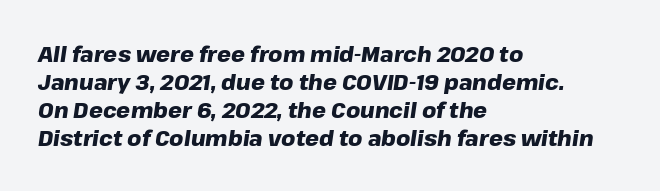
The image shows 22 px bold type, italic (leaning right); set left-aligned, normal line spacing (1.27x), normal letter spacing, not underlined.
